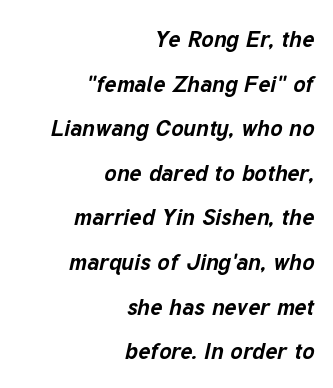
The image shows 23 px bold type, italic (leaning right); set right-aligned, loose line spacing (1.94x), normal letter spacing, not underlined.
